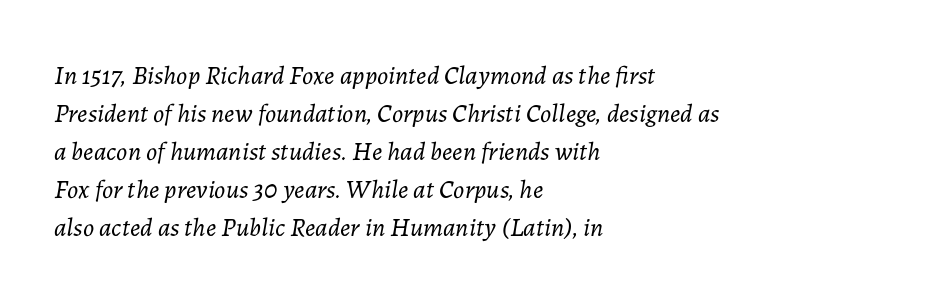
Interline gaps are of average width in this sample. Stems here are at most as thick as an everyday book face. The gap between lines stays unmarked. Observe the lean: these are italic letterforms. Each word holds together tightly as a unit, with standard inter-letter gaps. Left-aligned paragraph, ragged on the right.
